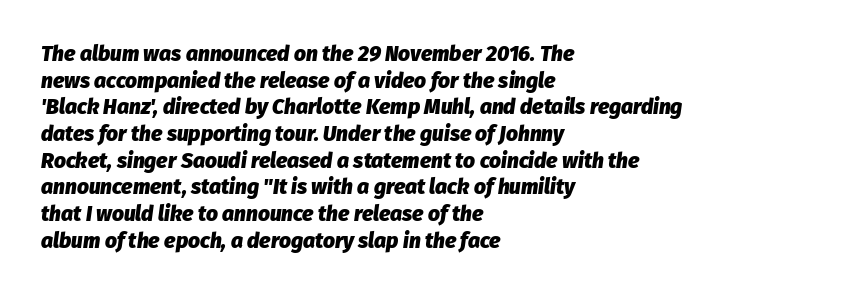
The image shows 21 px bold type, italic (leaning right); set left-aligned, normal line spacing (1.27x), normal letter spacing, not underlined.
